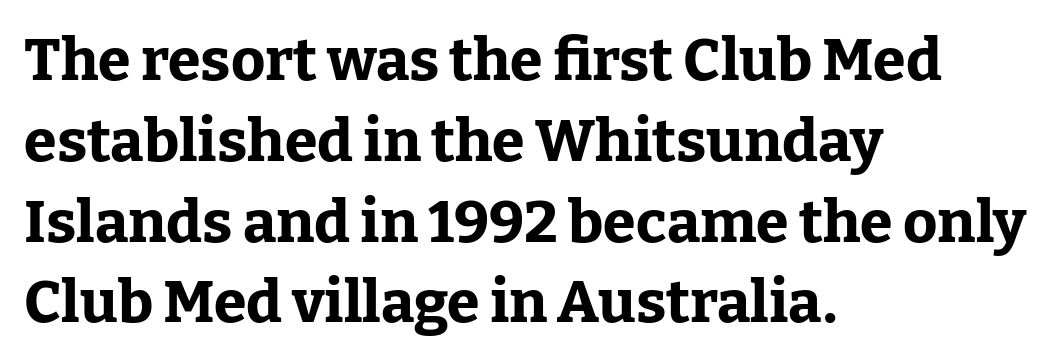
A bare baseline throughout the passage. Character widths vary here, with narrow letters taking less room than wide ones. Students, this is bold: see how much ink each stroke carries. In terms of letterform style, serifs are clearly present. Every character sits straight up, as roman type does. Notice how the passage keeps a crisp vertical edge on the left only.
